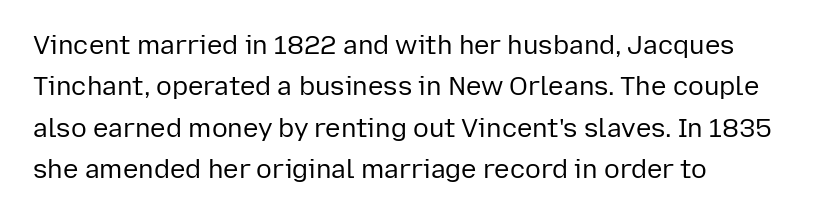
{"italic": "no", "bold": "no", "underline": "no", "align": "left", "line_spacing": "normal", "line_spacing_ratio": 1.59, "letter_spacing": "normal", "letter_spacing_em": 0.0, "glyph_px": 26}
